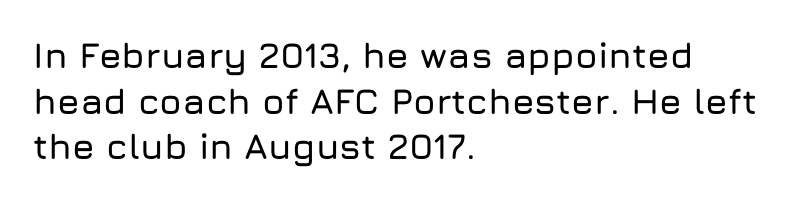
Q: Is the text italic (slanted)? A: No, it is upright.
Q: Is the typeface a serif or a sans-serif typeface? A: Sans-serif.
Q: Is the text underlined? A: No.
Q: How is the paragraph aligned? A: Left-aligned.
Q: Is the spacing between letters normal or unusually wide? A: Normal.
Q: Is the spacing between lines tight, normal or loose? A: Normal.
Q: Width (condensed, normal, or wide)? A: Normal.
Q: Stroke contrast? A: Low.
Q: x-height? A: Medium.
Q: Monospaced? A: No.
